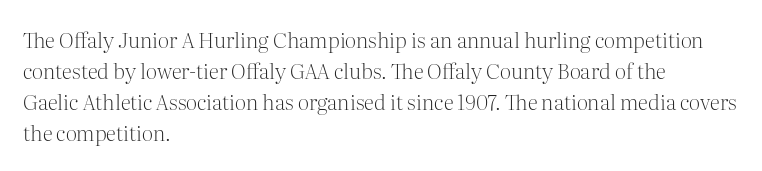
{"italic": "no", "bold": "no", "underline": "no", "align": "left", "line_spacing": "normal", "line_spacing_ratio": 1.47, "letter_spacing": "normal", "letter_spacing_em": 0.0, "glyph_px": 21}
